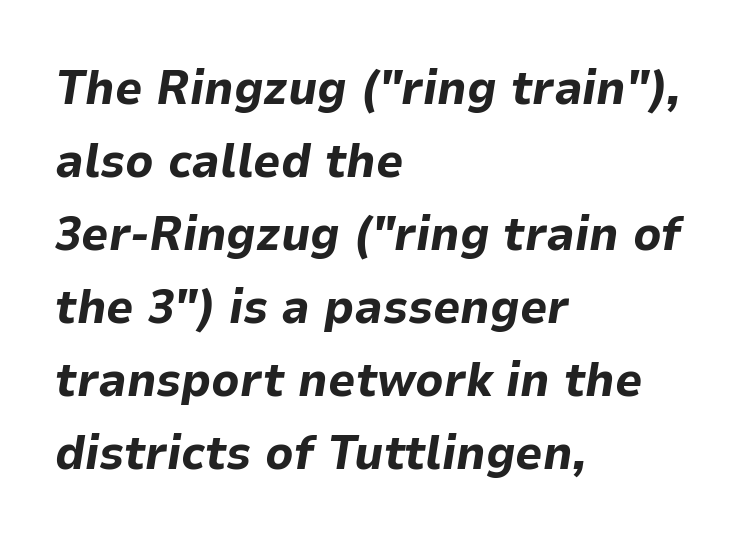
Q: Is the text bold? A: Yes.
Q: Is the text italic (slanted)? A: Yes, it leans right by about 9 degrees.
Q: Is the text underlined? A: No.
Q: How is the paragraph aligned? A: Left-aligned.
Q: Is the spacing between letters normal or unusually wide? A: Normal.
Q: Is the spacing between lines tight, normal or loose? A: Normal.
Q: Width (condensed, normal, or wide)? A: Normal.
Q: Stroke contrast? A: Low.
Q: x-height? A: Medium.
Q: Monospaced? A: No.
